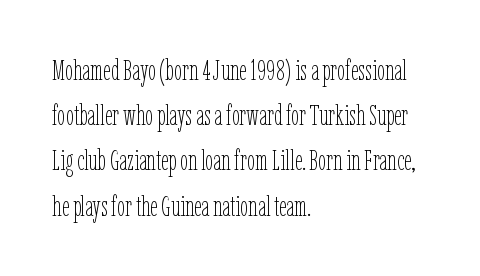
{"italic": "no", "bold": "no", "weight": "thin", "width": "condensed", "stroke_contrast": "low", "x_height": "medium", "monospaced": "no", "underline": "no", "align": "left", "line_spacing": "normal", "line_spacing_ratio": 1.56, "letter_spacing": "normal", "letter_spacing_em": 0.0, "glyph_px": 29}
